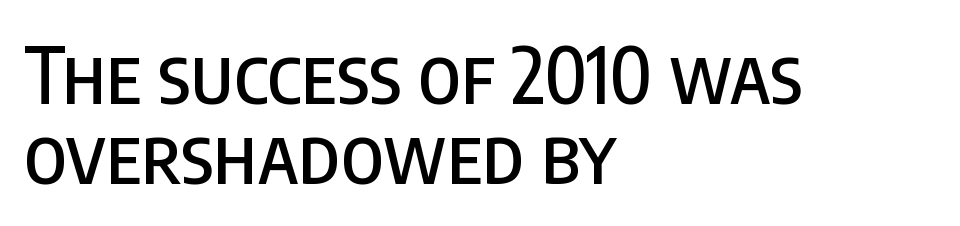
{"serif": "no", "italic": "no", "width": "condensed", "stroke_contrast": "low", "x_height": "large", "monospaced": "no", "underline": "no", "align": "left", "line_spacing": "tight", "line_spacing_ratio": 1.04, "letter_spacing": "normal", "letter_spacing_em": 0.0, "glyph_px": 77}
